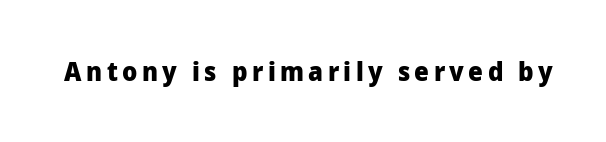
Q: Is the text bold? A: Yes.
Q: Is the text italic (slanted)? A: No, it is upright.
Q: Is the text underlined? A: No.
